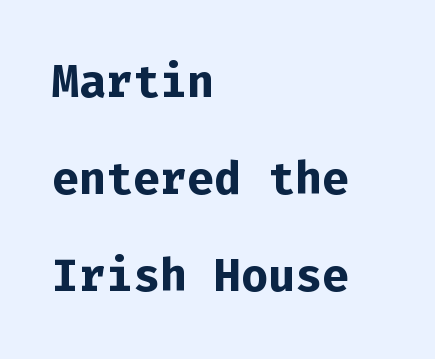
Q: Is the text bold? A: Yes.
Q: Is the text italic (slanted)? A: No, it is upright.
Q: Is the typeface a serif or a sans-serif typeface? A: Sans-serif.
Q: Is the text underlined? A: No.
Q: How is the paragraph aligned? A: Left-aligned.
Q: Is the spacing between letters normal or unusually wide? A: Normal.
Q: Is the spacing between lines tight, normal or loose? A: Loose.
Q: Width (condensed, normal, or wide)? A: Normal.
Q: Stroke contrast? A: Low.
Q: x-height? A: Medium.
Q: Monospaced? A: Yes.
